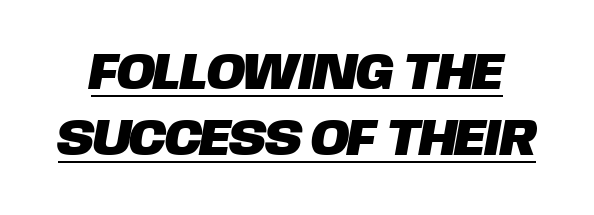
Q: Is the typeface a serif or a sans-serif typeface? A: Sans-serif.
Q: Is the text underlined? A: Yes.
Q: Is the spacing between letters normal or unusually wide? A: Normal.
Q: Is the spacing between lines tight, normal or loose? A: Normal.
Q: Width (condensed, normal, or wide)? A: Normal.
Q: Stroke contrast? A: Low.
Q: x-height? A: Large.
Q: Monospaced? A: No.
